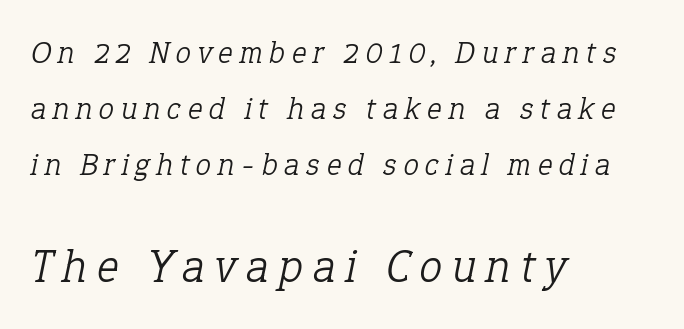
The image shows 46 px light serif type, italic (leaning right); set left-aligned, line spacing 1.8x, unusually wide letter spacing (+0.22 em), not underlined; the second (bottom) block is 1.48x larger; low stroke contrast and a medium x-height.
